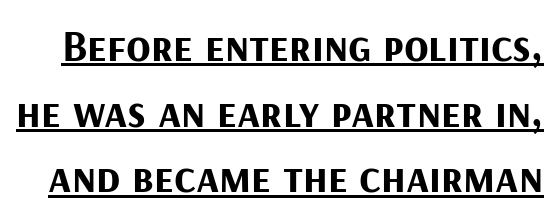
The image shows 45 px bold sans-serif type, upright; set normal line spacing (1.46x), normal letter spacing, underlined; medium stroke contrast and a medium x-height.
